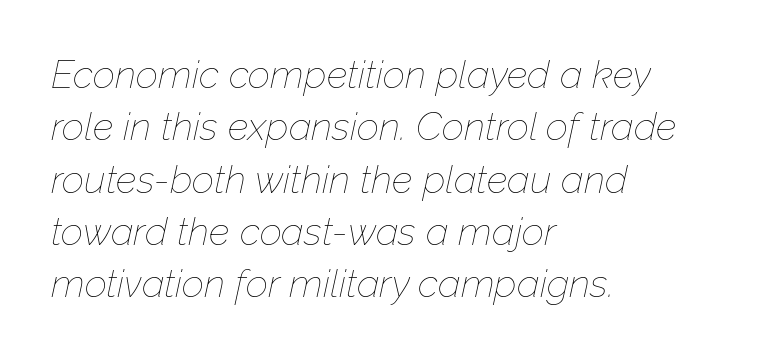
Students, note that the glyphs here touch the page at normal intervals. Leftover space on each line is placed entirely after the last word. Check under the words: just untouched page. Think standard paragraph weight, or any step lighter than that.
